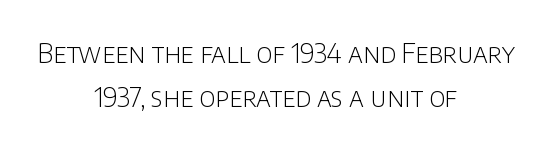
{"italic": "no", "bold": "no", "underline": "no", "align": "center", "line_spacing": "normal", "line_spacing_ratio": 1.7, "letter_spacing": "normal", "letter_spacing_em": 0.0, "glyph_px": 26}
